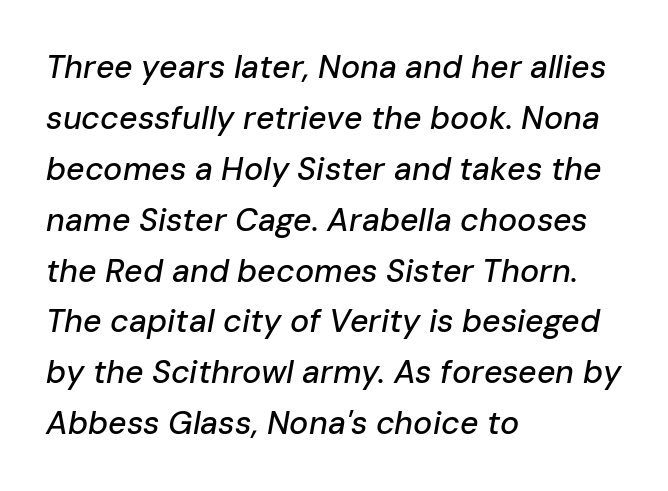
{"italic": "yes", "lean": "right", "slant_degrees": 10, "width": "normal", "stroke_contrast": "low", "x_height": "medium", "monospaced": "no", "underline": "no", "align": "left", "line_spacing": "normal", "line_spacing_ratio": 1.59, "letter_spacing": "normal", "letter_spacing_em": 0.0, "glyph_px": 32}
